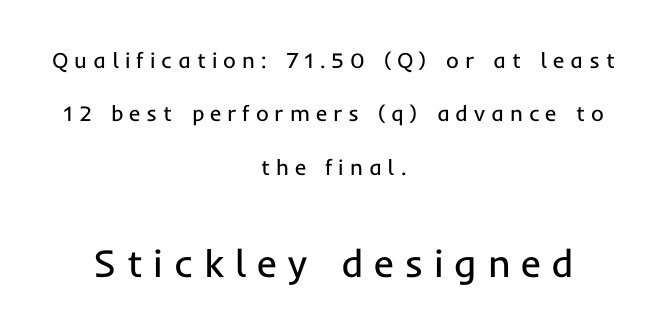
The image shows 39 px regular-weight sans-serif type, upright; set centered, loose line spacing (2.43x), unusually wide letter spacing (+0.27 em), not underlined; the second (bottom) block is 1.77x larger; low stroke contrast and a medium x-height.
